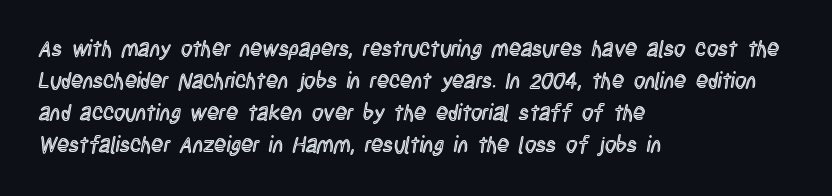
{"underline": "no", "align": "left", "line_spacing": "normal", "line_spacing_ratio": 1.46, "letter_spacing": "normal", "letter_spacing_em": 0.0, "glyph_px": 22}
